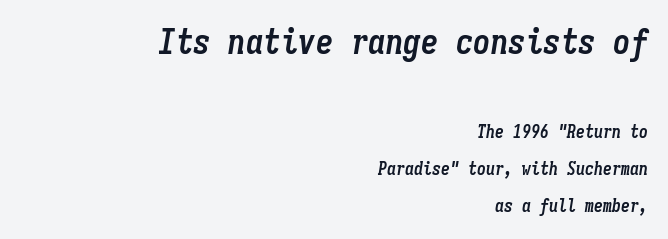
Q: Is the text bold? A: Yes.
Q: Is the text italic (slanted)? A: Yes, it leans right by about 9 degrees.
Q: Is the text underlined? A: No.
Q: How is the paragraph aligned? A: Right-aligned.
Q: Is the spacing between letters normal or unusually wide? A: Normal.
Q: Is the spacing between lines tight, normal or loose? A: Loose.
Q: Which block of text is set in a larger size, the first (top) or the second (bottom)? A: The first (top) one.
Q: Width (condensed, normal, or wide)? A: Condensed.
Q: Stroke contrast? A: Low.
Q: x-height? A: Medium.
Q: Monospaced? A: Yes.
